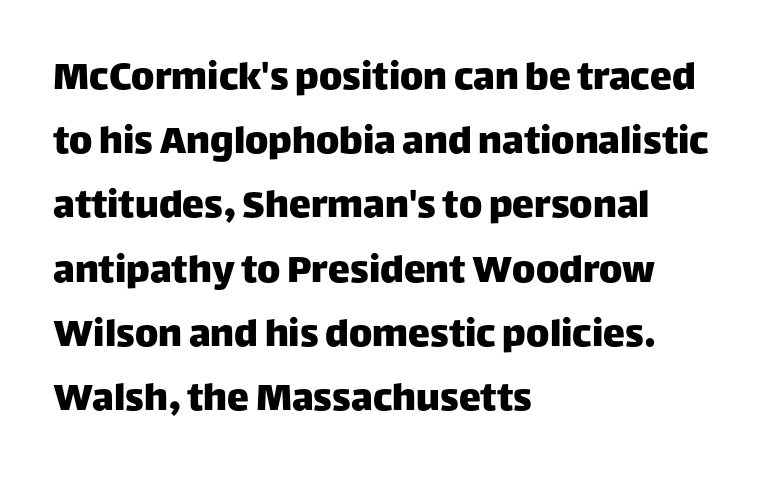
Q: Is the text italic (slanted)? A: No, it is upright.
Q: Is the typeface a serif or a sans-serif typeface? A: Sans-serif.
Q: Is the text underlined? A: No.
Q: How is the paragraph aligned? A: Left-aligned.
Q: Is the spacing between letters normal or unusually wide? A: Normal.
Q: Is the spacing between lines tight, normal or loose? A: Normal.
Q: Width (condensed, normal, or wide)? A: Normal.
Q: Stroke contrast? A: Low.
Q: x-height? A: Large.
Q: Monospaced? A: No.
